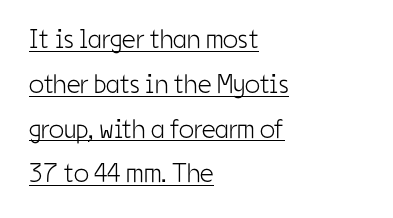
Notice how descenders clear the ascenders below comfortably — that's standard leading. The rendering anchors every line to the left-hand side. You can tell it's not italic because the verticals are truly vertical. The typesetter has applied underlining to the passage shown. The line texture is even and compact thanks to regular tracking.
